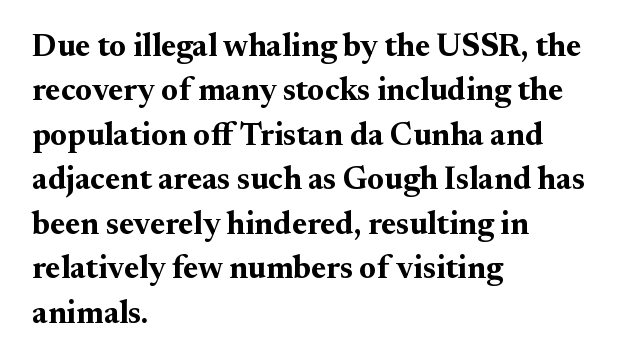
The image shows 32 px bold serif type, upright; set left-aligned, normal line spacing (1.39x), normal letter spacing, not underlined; medium stroke contrast and a small x-height.
